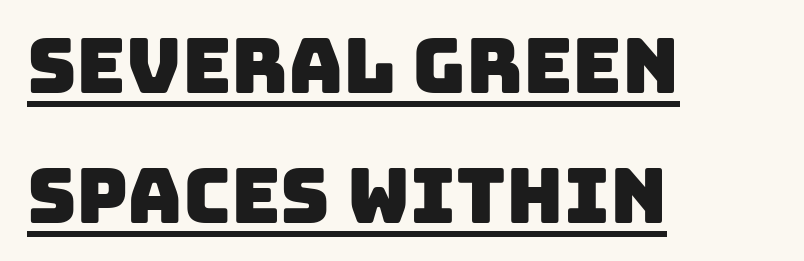
{"serif": "no", "width": "normal", "stroke_contrast": "low", "x_height": "large", "monospaced": "no", "underline": "yes", "align": "left", "line_spacing_ratio": 1.71, "letter_spacing": "normal", "letter_spacing_em": 0.0, "glyph_px": 76}
